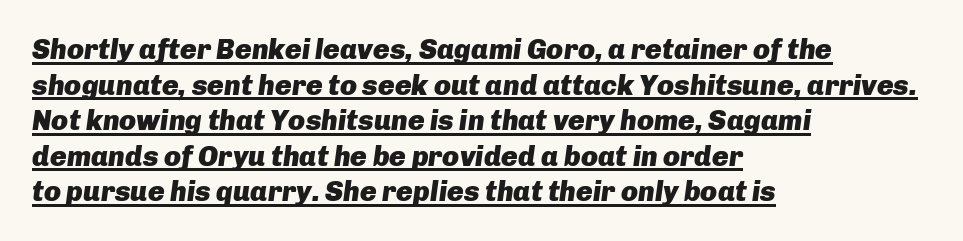
The image shows 28 px heavy type, italic (leaning right); set left-aligned, normal line spacing (1.27x), normal letter spacing, underlined; low stroke contrast and a medium x-height.
